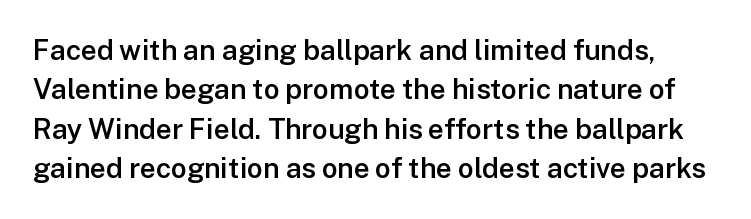
Descender tails drop into unmarked territory. Character widths vary here, with narrow letters taking less room than wide ones. The axis of the letterforms is exactly vertical. Standard letterfit; no display-style spreading of the glyphs. Notice the strokes are somewhat thickened but not fully heavy: this is a semibold. Leading: standard.
